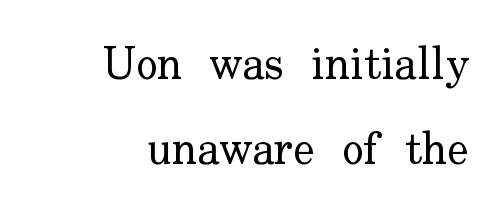
The image shows 45 px regular-weight serif type, upright; set right-aligned, line spacing 1.88x, normal letter spacing, not underlined; low stroke contrast and a small x-height.
